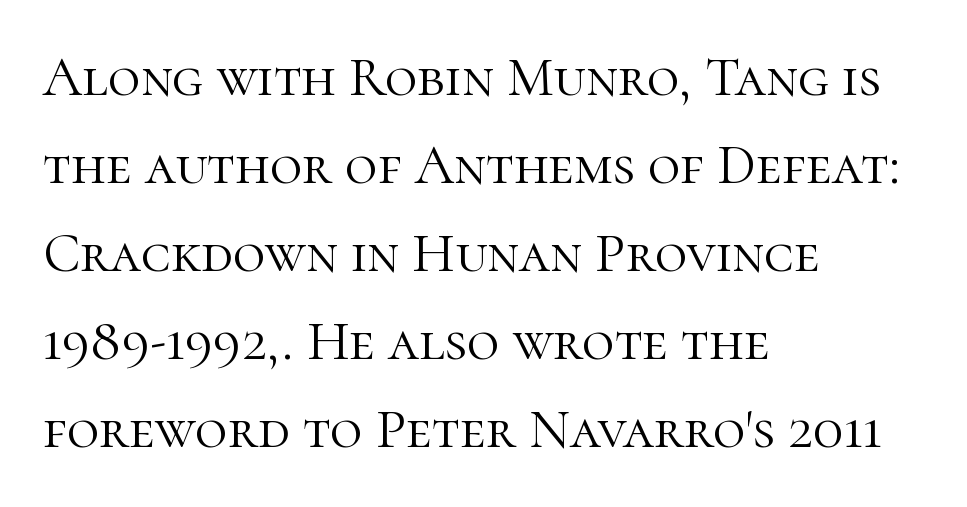
Q: Is the text bold? A: No.
Q: Is the text italic (slanted)? A: No, it is upright.
Q: Is the typeface a serif or a sans-serif typeface? A: Serif.
Q: Is the text underlined? A: No.
Q: How is the paragraph aligned? A: Left-aligned.
Q: Is the spacing between letters normal or unusually wide? A: Normal.
Q: Is the spacing between lines tight, normal or loose? A: Normal.
Q: Width (condensed, normal, or wide)? A: Normal.
Q: Stroke contrast? A: High.
Q: x-height? A: Medium.
Q: Monospaced? A: No.
